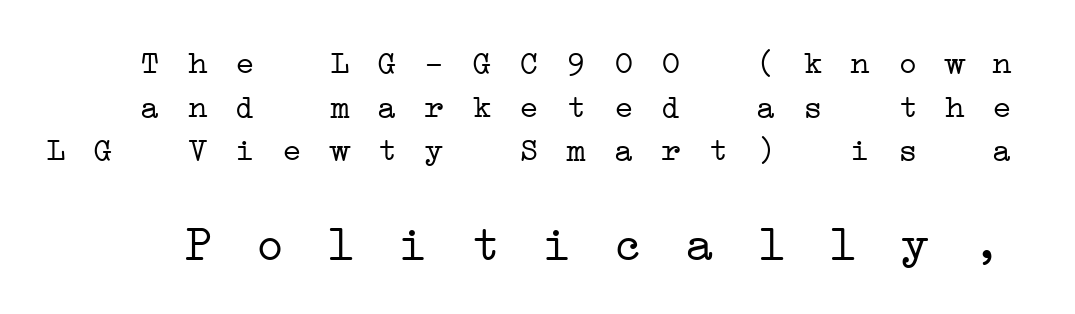
This block has exactly the height ordinary leading produces. Here the glyphs are tracked loosely, breaking word shapes into spaced letters. Note: smaller setting up top, larger setting below. This sample uses a serif face. Stems here are at most as thick as an everyday book face. The rendering uses typewriter-style spacing with identical character cells.
